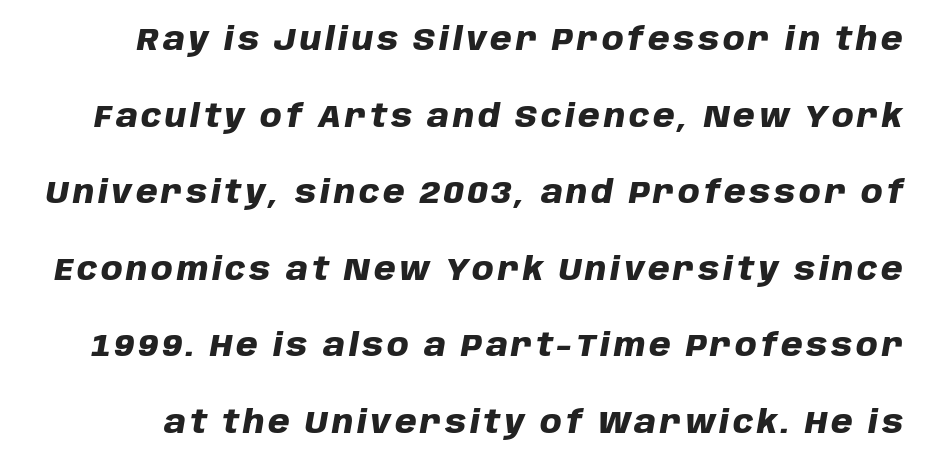
Q: Is the text bold? A: Yes.
Q: Is the text italic (slanted)? A: Yes, it leans right by about 10 degrees.
Q: Is the text underlined? A: No.
Q: Is the spacing between lines tight, normal or loose? A: Loose.
Q: Width (condensed, normal, or wide)? A: Normal.
Q: Stroke contrast? A: Low.
Q: x-height? A: Large.
Q: Monospaced? A: No.
